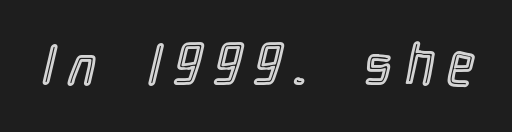
Each word looks stretched out because of the extra space between its letters. Nobody drew a line under any word here. The face used here is proportionally spaced, like ordinary book or web type.
